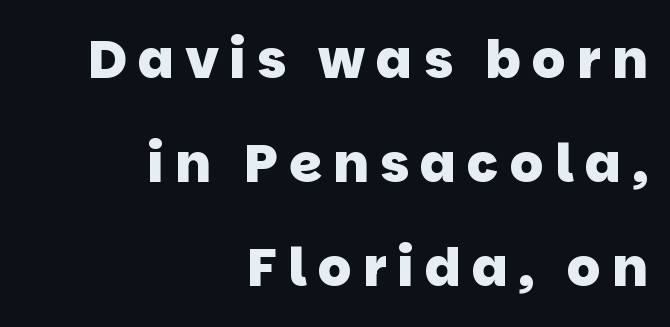
The image shows 53 px heavy sans-serif type; set right-aligned, loose line spacing (1.96x), unusually wide letter spacing (+0.21 em), not underlined; low stroke contrast and a large x-height.
